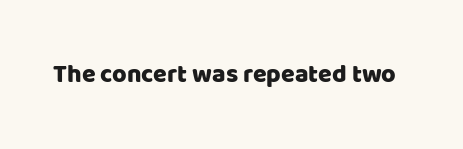
Q: Is the text italic (slanted)? A: No, it is upright.
Q: Is the text underlined? A: No.
Q: Is the spacing between letters normal or unusually wide? A: Normal.
